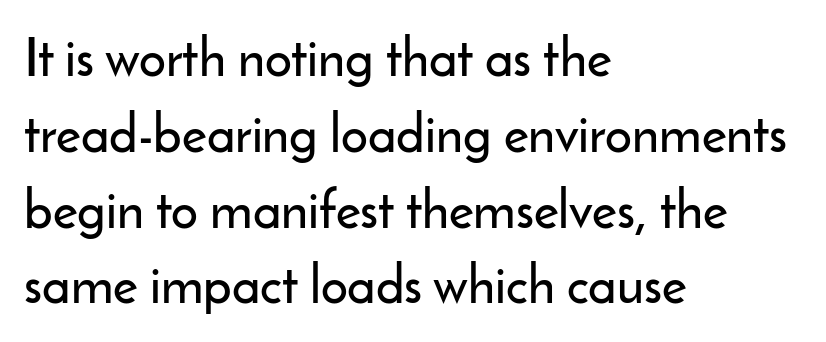
The image shows 53 px sans-serif type, upright; set left-aligned, normal line spacing (1.43x), normal letter spacing, not underlined; low stroke contrast and a small x-height.
